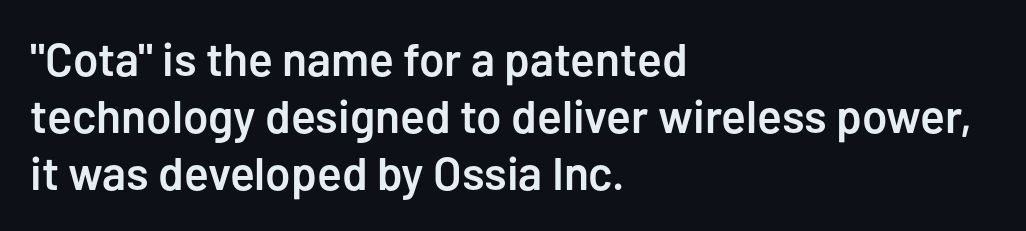
Are there feet on the stems? There aren't — it's a sans. The ragged edge is on the right, which tells us the setting is flush left. The letters sit at their default tracking, neither squeezed nor spread. These words are printed semibold, heavier than regular yet not bold. These lines were composed using upright roman letters. The strip under each line holds only bare page.
